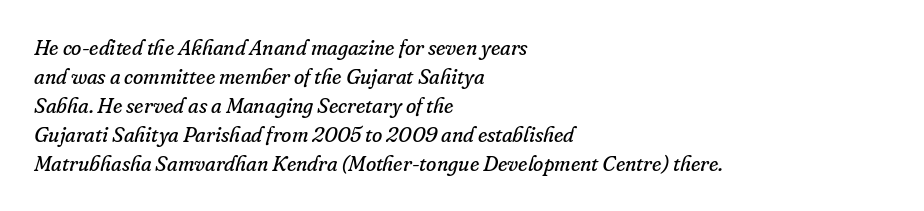
{"italic": "yes", "lean": "right", "slant_degrees": 16, "bold": "no", "underline": "no", "align": "left", "line_spacing": "normal", "line_spacing_ratio": 1.38, "letter_spacing": "normal", "letter_spacing_em": 0.0, "glyph_px": 21}
